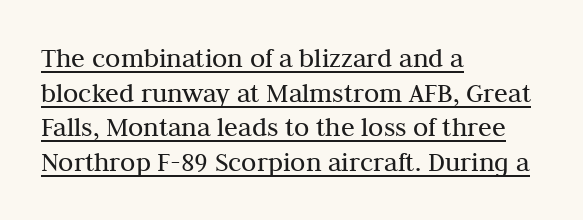
Caption: standard tracking, unaltered. You can tell from the footed stems that serif type was used. Weight: regular or lighter. The rag falls on the right side of this text block.
